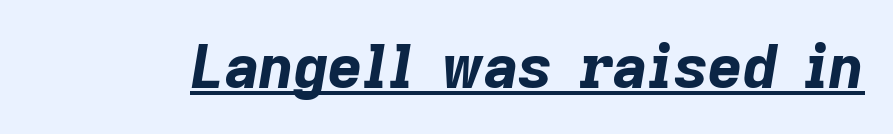
Q: Is the text bold? A: Yes.
Q: Is the text italic (slanted)? A: Yes, it leans right by about 9 degrees.
Q: Is the text underlined? A: Yes.
Q: Is the spacing between letters normal or unusually wide? A: Normal.
Q: Width (condensed, normal, or wide)? A: Normal.
Q: Stroke contrast? A: Low.
Q: x-height? A: Medium.
Q: Monospaced? A: No.
